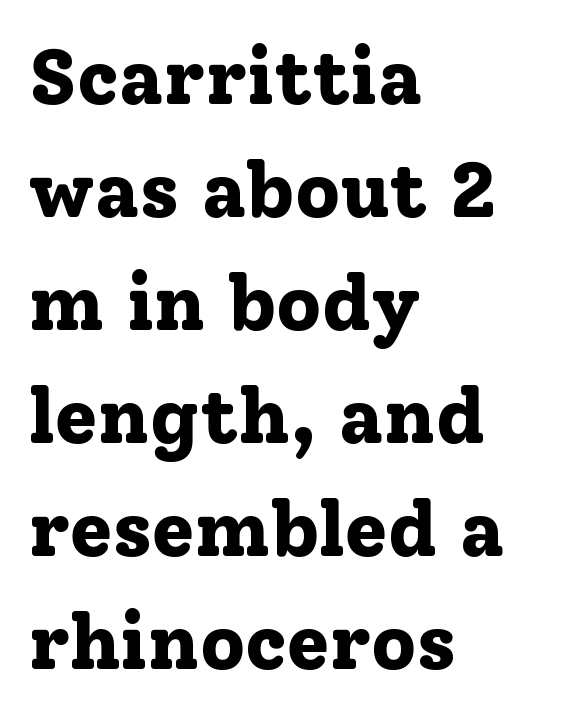
The rendering uses natural spacing where letterforms have individual widths. The passage shown stacks its lines at a standard gap. Summary of weight: heavy, a full bold. All the whitespace from short lines collects on the right.
